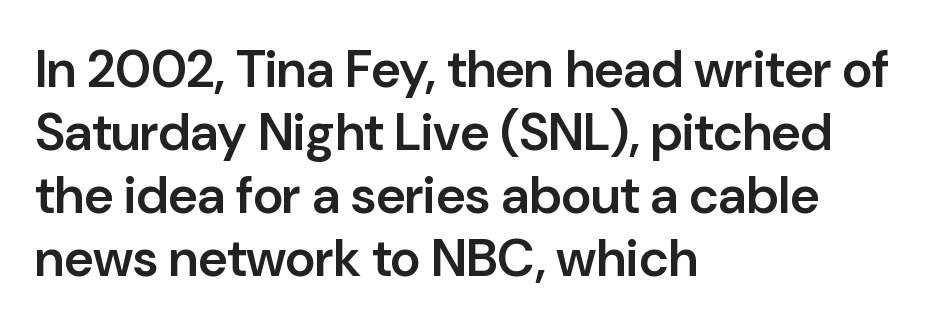
{"serif": "no", "italic": "no", "bold": "semi", "weight": "semibold", "width": "normal", "stroke_contrast": "low", "x_height": "medium", "monospaced": "no", "underline": "no", "align": "left", "line_spacing_ratio": 1.21, "letter_spacing": "normal", "letter_spacing_em": 0.0, "glyph_px": 52}
